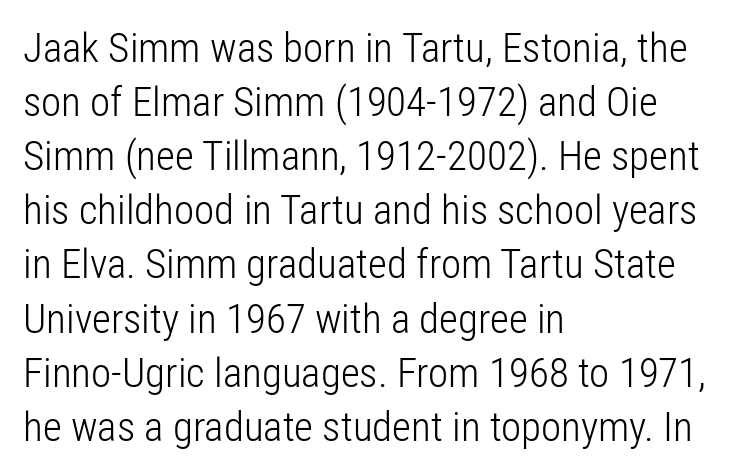
The image shows 41 px light, condensed sans-serif type, upright; set left-aligned, normal line spacing (1.32x), normal letter spacing, not underlined; low stroke contrast and a medium x-height.
